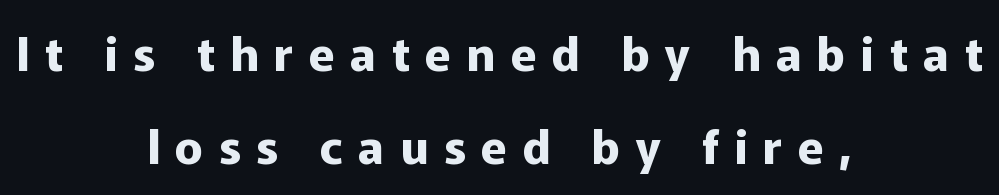
Reading down the block, each line starts at a different indent, mirrored at its end. The letters stand upright; this is a roman face. The letterforms stand isolated, each surrounded by extra space. Beneath every word, the page is bare. Think of a printed novel: that variable character pitch is what you see here.
